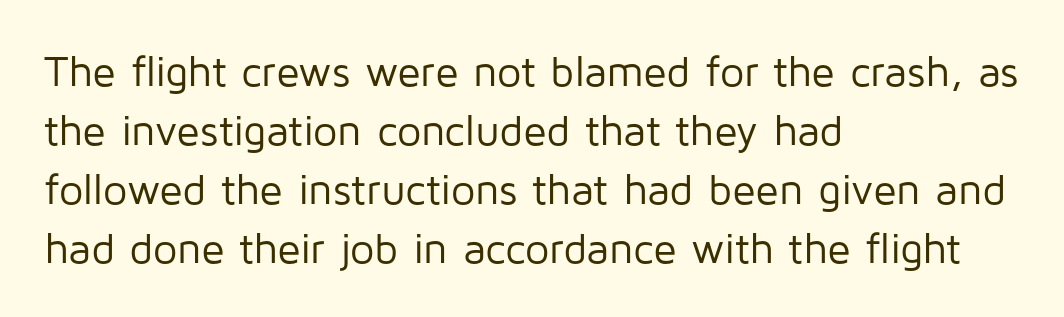
The typeface has the unassuming heft of standard copy or less. Designer's note — italics off, roman on. Is there much room between lines? A standard amount, neither cramped nor airy. No extra tracking has been applied to these lines. These lines are composed in type without serifs.
